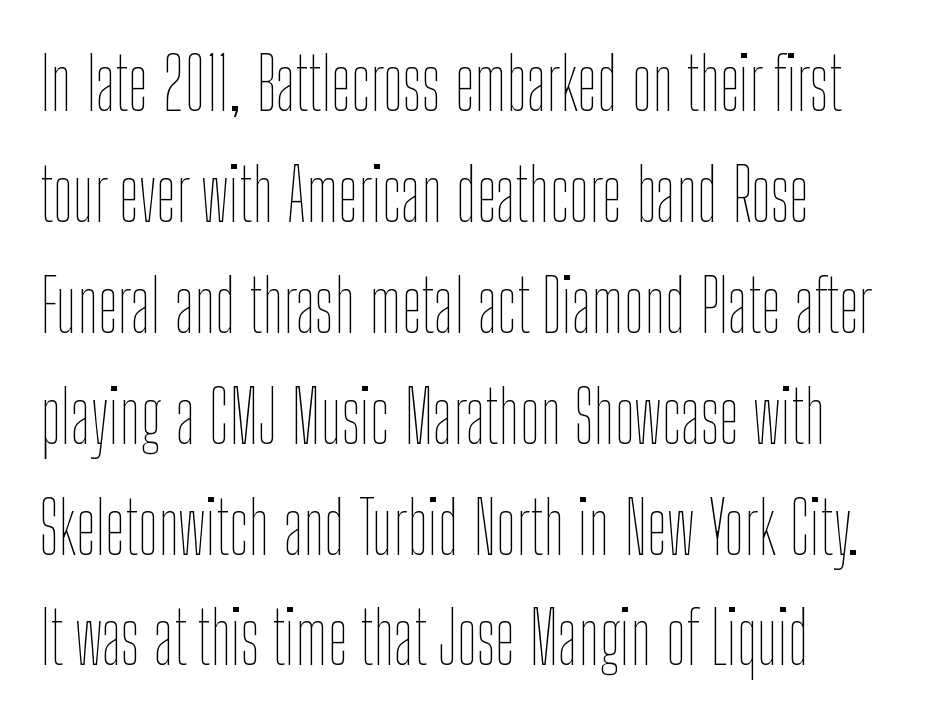
Designer's note — italics off, roman on. Is this a fixed-width face? No — the glyphs have proportional, varying widths. Nothing heavy about these letters — not bold at all. Does extra space separate the letters? No, they use regular spacing.
